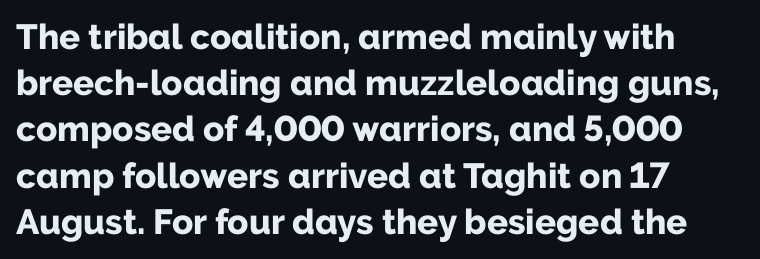
Q: Is the text bold? A: Yes.
Q: Is the text italic (slanted)? A: No, it is upright.
Q: Is the typeface a serif or a sans-serif typeface? A: Sans-serif.
Q: Is the text underlined? A: No.
Q: How is the paragraph aligned? A: Left-aligned.
Q: Is the spacing between letters normal or unusually wide? A: Normal.
Q: Is the spacing between lines tight, normal or loose? A: Normal.
Q: Width (condensed, normal, or wide)? A: Normal.
Q: Stroke contrast? A: Low.
Q: x-height? A: Medium.
Q: Monospaced? A: No.
